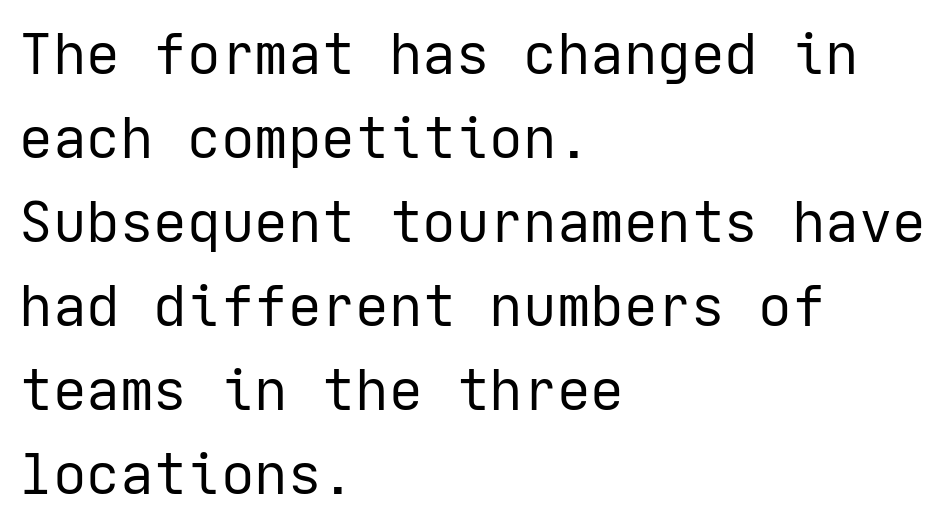
{"serif": "no", "italic": "no", "bold": "no", "weight": "regular", "width": "normal", "stroke_contrast": "low", "x_height": "medium", "underline": "no", "align": "left", "line_spacing": "normal", "line_spacing_ratio": 1.5, "letter_spacing": "normal", "letter_spacing_em": 0.0, "glyph_px": 56}
